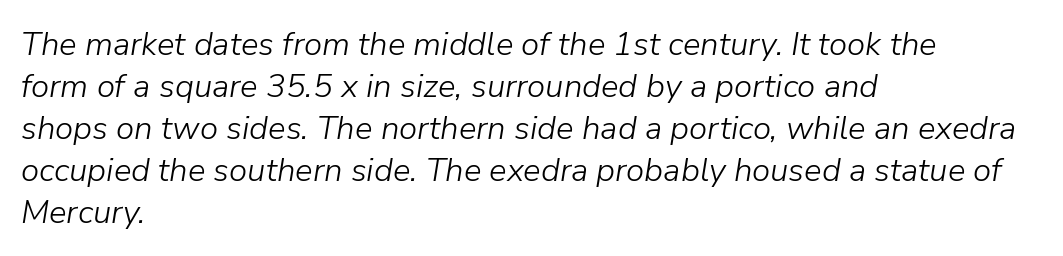
The image shows 33 px light type, italic (leaning right); set left-aligned, normal line spacing (1.27x), normal letter spacing, not underlined; low stroke contrast and a medium x-height.
